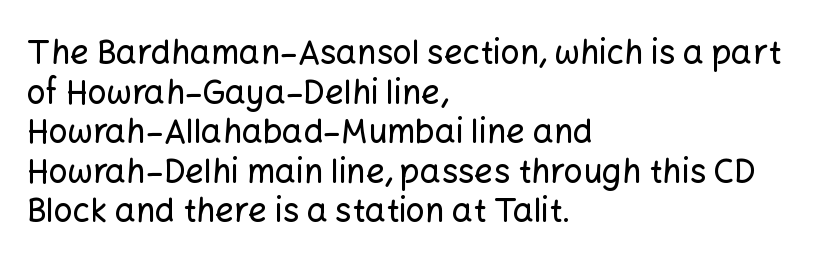
{"serif": "no", "italic": "no", "width": "normal", "stroke_contrast": "low", "x_height": "medium", "monospaced": "no", "underline": "no", "align": "left", "line_spacing_ratio": 1.2, "letter_spacing": "normal", "letter_spacing_em": 0.0, "glyph_px": 33}
